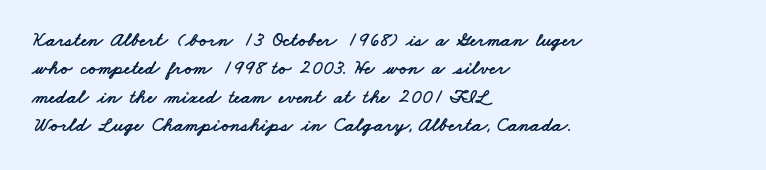
If you measured baseline to baseline, you'd find a middling distance. How are the letters spaced? Ordinarily, with no added tracking. Nobody drew a line under any word here. This rendering uses left alignment, leaving the right contour irregular.
